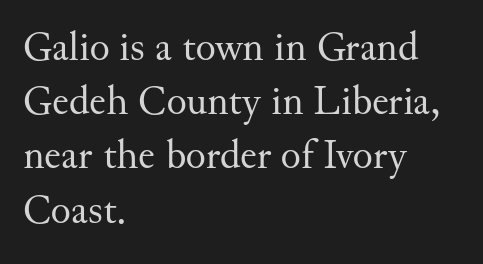
Q: Is the text bold? A: No.
Q: Is the text italic (slanted)? A: No, it is upright.
Q: Is the typeface a serif or a sans-serif typeface? A: Serif.
Q: Is the text underlined? A: No.
Q: How is the paragraph aligned? A: Left-aligned.
Q: Is the spacing between letters normal or unusually wide? A: Normal.
Q: Is the spacing between lines tight, normal or loose? A: Normal.
Q: Width (condensed, normal, or wide)? A: Normal.
Q: Stroke contrast? A: Medium.
Q: x-height? A: Small.
Q: Monospaced? A: No.
